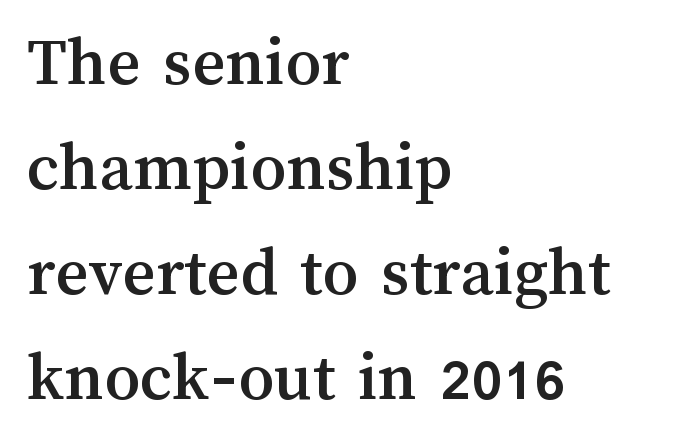
Q: Is the text italic (slanted)? A: No, it is upright.
Q: Is the text underlined? A: No.
Q: How is the paragraph aligned? A: Left-aligned.
Q: Is the spacing between letters normal or unusually wide? A: Normal.
Q: Is the spacing between lines tight, normal or loose? A: Normal.
Q: Width (condensed, normal, or wide)? A: Normal.
Q: Stroke contrast? A: Medium.
Q: x-height? A: Medium.
Q: Monospaced? A: No.
